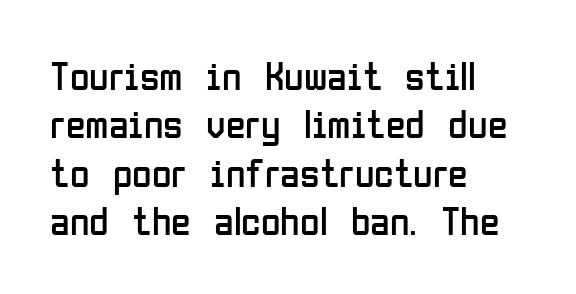
Q: Is the text bold? A: No.
Q: Is the text italic (slanted)? A: No, it is upright.
Q: Is the typeface a serif or a sans-serif typeface? A: Sans-serif.
Q: Is the text underlined? A: No.
Q: How is the paragraph aligned? A: Left-aligned.
Q: Is the spacing between letters normal or unusually wide? A: Normal.
Q: Width (condensed, normal, or wide)? A: Condensed.
Q: Stroke contrast? A: Low.
Q: x-height? A: Medium.
Q: Monospaced? A: No.
